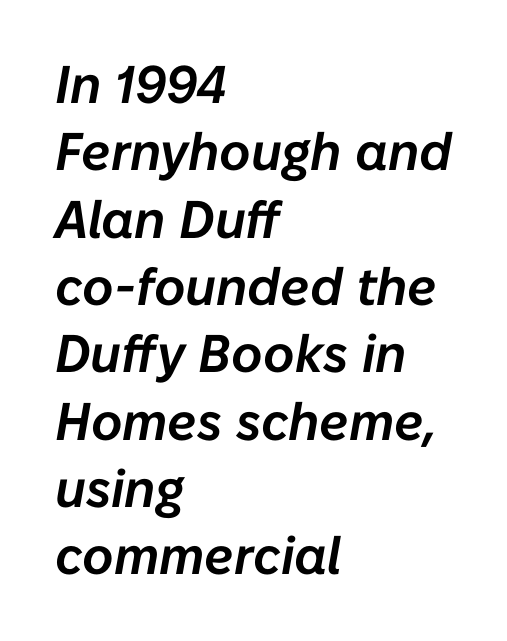
Only glyphs here, with clear space below each row. The letters are slanted; this is an italic face. The rendering anchors every line to the left-hand side. This rendering leaves character spacing at its baseline value.
